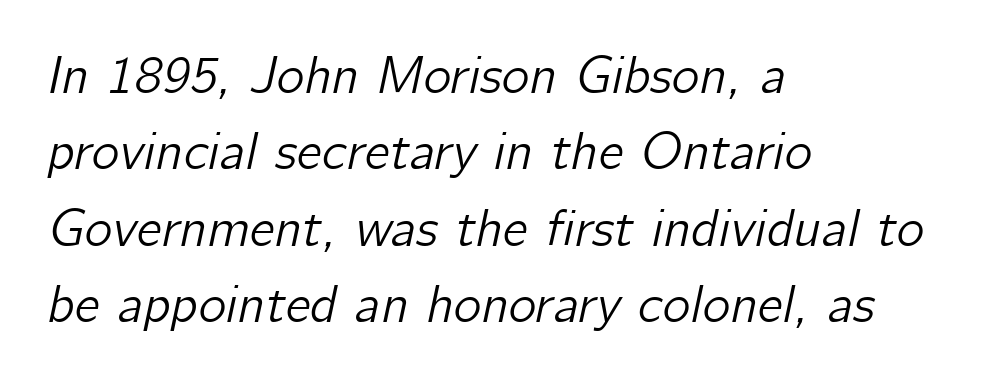
Q: Is the text italic (slanted)? A: Yes, it leans right by about 12 degrees.
Q: Is the text underlined? A: No.
Q: How is the paragraph aligned? A: Left-aligned.
Q: Is the spacing between letters normal or unusually wide? A: Normal.
Q: Is the spacing between lines tight, normal or loose? A: Normal.
Q: Width (condensed, normal, or wide)? A: Normal.
Q: Stroke contrast? A: Low.
Q: x-height? A: Medium.
Q: Monospaced? A: No.
